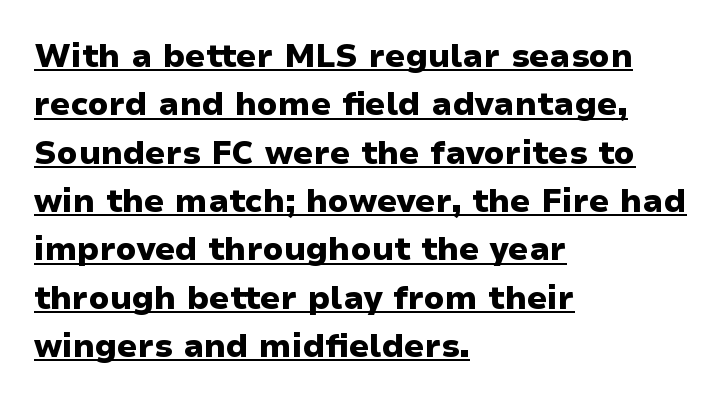
Q: Is the text bold? A: Yes.
Q: Is the text italic (slanted)? A: No, it is upright.
Q: Is the typeface a serif or a sans-serif typeface? A: Sans-serif.
Q: Is the text underlined? A: Yes.
Q: How is the paragraph aligned? A: Left-aligned.
Q: Is the spacing between letters normal or unusually wide? A: Normal.
Q: Is the spacing between lines tight, normal or loose? A: Normal.
Q: Width (condensed, normal, or wide)? A: Wide.
Q: Stroke contrast? A: Low.
Q: x-height? A: Medium.
Q: Monospaced? A: No.
